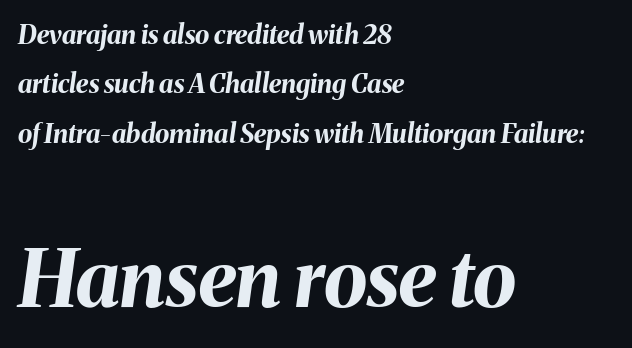
Quick note: underline off. The later block is typeset at a bigger size than the earlier block. The letters sit at their default tracking, neither squeezed nor spread. When letters slant like this, we call the style italic.
